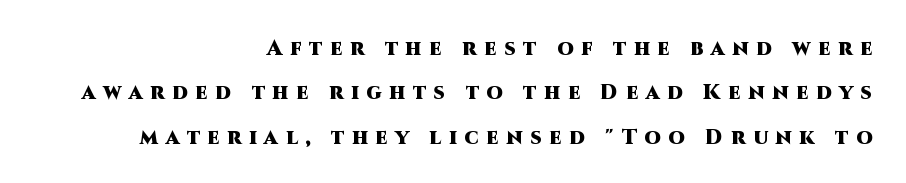
Line ends are locked; line starts wander. It's the straight-up-and-down kind of type. How heavy is the stroke? Heavy — this is a bold. Nobody drew a line under any word here.
